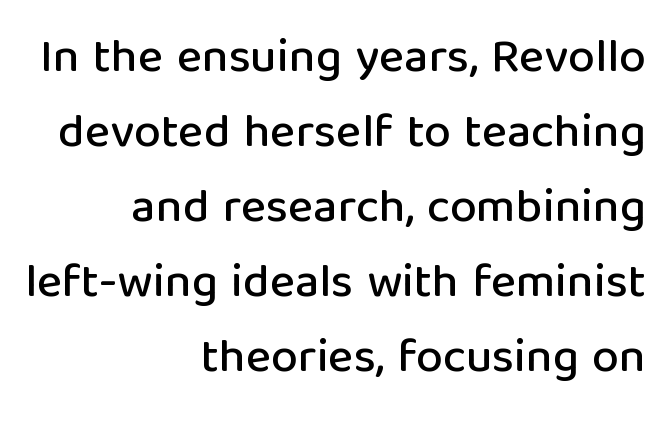
Q: Is the text italic (slanted)? A: No, it is upright.
Q: Is the typeface a serif or a sans-serif typeface? A: Sans-serif.
Q: Is the text underlined? A: No.
Q: How is the paragraph aligned? A: Right-aligned.
Q: Is the spacing between letters normal or unusually wide? A: Normal.
Q: Is the spacing between lines tight, normal or loose? A: Normal.
Q: Width (condensed, normal, or wide)? A: Normal.
Q: Stroke contrast? A: Low.
Q: x-height? A: Medium.
Q: Monospaced? A: No.
